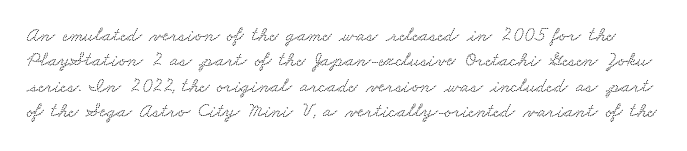
{"underline": "no", "line_spacing": "normal", "line_spacing_ratio": 1.27, "letter_spacing": "normal", "letter_spacing_em": 0.0, "glyph_px": 20}
